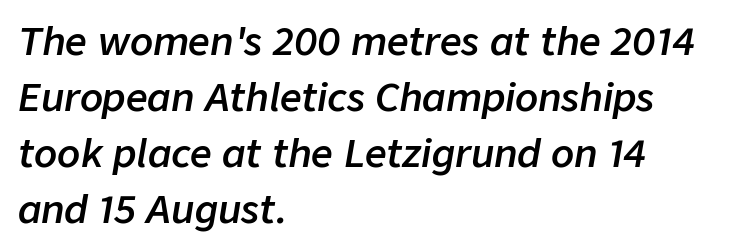
{"italic": "yes", "lean": "right", "slant_degrees": 9, "bold": "semi", "weight": "semibold", "width": "normal", "stroke_contrast": "low", "x_height": "medium", "monospaced": "no", "underline": "no", "align": "left", "line_spacing": "normal", "line_spacing_ratio": 1.47, "letter_spacing": "normal", "letter_spacing_em": 0.0, "glyph_px": 38}
